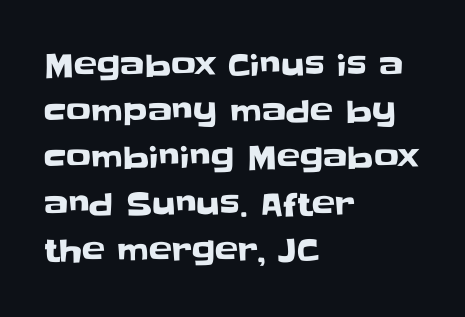
{"serif": "no", "italic": "no", "width": "normal", "stroke_contrast": "low", "x_height": "large", "monospaced": "no", "underline": "no", "align": "left", "line_spacing": "normal", "line_spacing_ratio": 1.49, "letter_spacing": "normal", "letter_spacing_em": 0.0, "glyph_px": 31}
